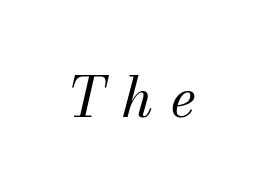
The image shows 55 px regular-weight serif type, italic (leaning right); set unusually wide letter spacing (+0.33 em), not underlined; medium stroke contrast and a small x-height.
